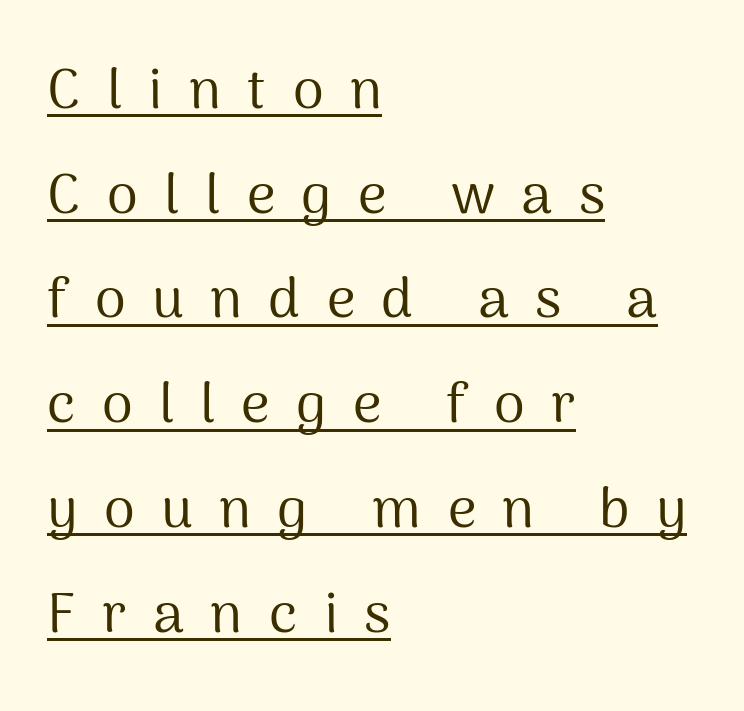
{"serif": "no", "italic": "no", "bold": "no", "weight": "regular", "width": "normal", "stroke_contrast": "medium", "x_height": "medium", "monospaced": "no", "underline": "yes", "align": "left", "line_spacing_ratio": 1.87, "letter_spacing": "wide", "letter_spacing_em": 0.47, "glyph_px": 56}
